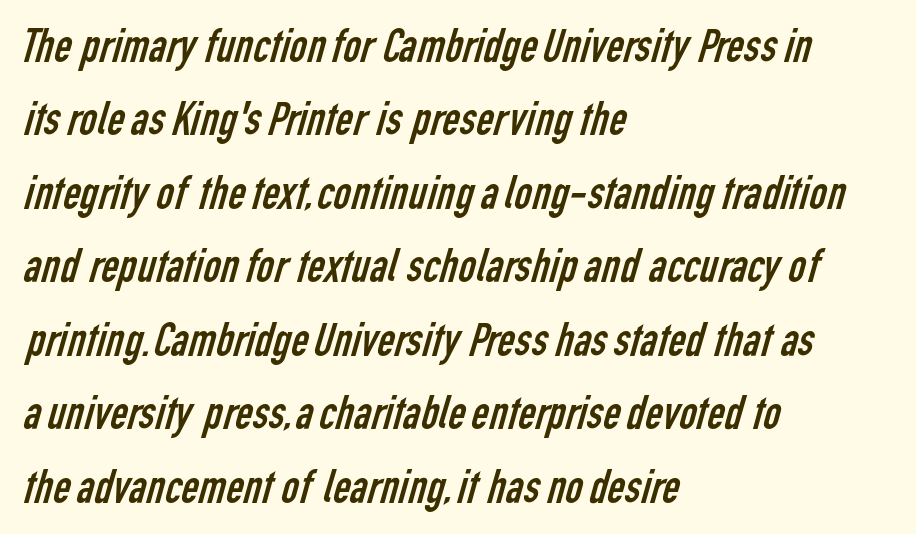
{"serif": "no", "bold": "no", "weight": "regular", "width": "condensed", "stroke_contrast": "low", "x_height": "medium", "monospaced": "no", "underline": "no", "align": "left", "line_spacing": "normal", "line_spacing_ratio": 1.53, "letter_spacing": "normal", "letter_spacing_em": 0.0, "glyph_px": 48}
